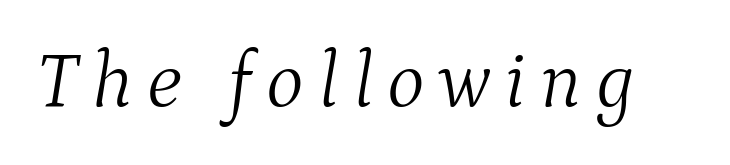
{"serif": "yes", "italic": "yes", "lean": "right", "slant_degrees": 9, "bold": "no", "weight": "light", "width": "normal", "stroke_contrast": "medium", "x_height": "medium", "monospaced": "no", "underline": "no", "glyph_px": 80}
